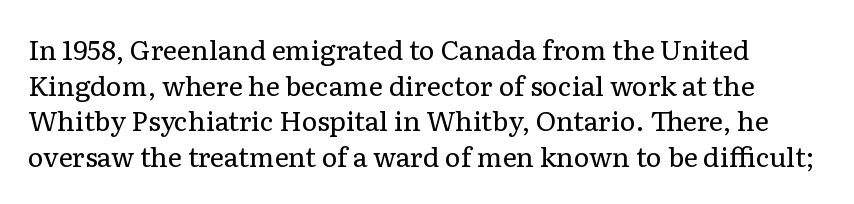
The image shows 27 px text type, upright; set normal line spacing (1.32x), normal letter spacing, not underlined.
